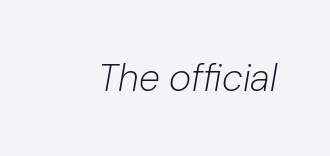
The image shows 38 px light type, italic (leaning right); set normal letter spacing, not underlined; low stroke contrast and a medium x-height.
